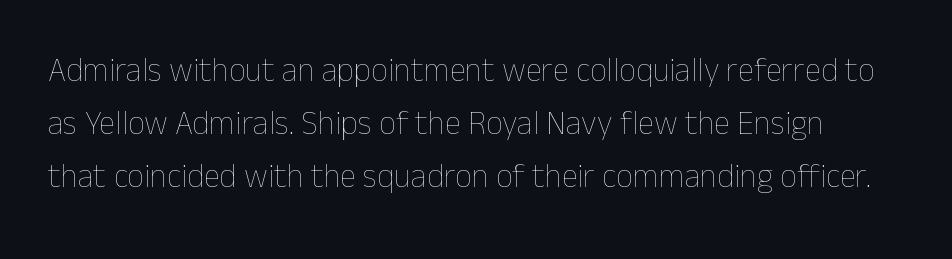
Q: Is the text bold? A: No.
Q: Is the text italic (slanted)? A: No, it is upright.
Q: Is the text underlined? A: No.
Q: Is the spacing between letters normal or unusually wide? A: Normal.
Q: Is the spacing between lines tight, normal or loose? A: Normal.
Q: Width (condensed, normal, or wide)? A: Normal.
Q: Stroke contrast? A: Low.
Q: x-height? A: Medium.
Q: Monospaced? A: No.
